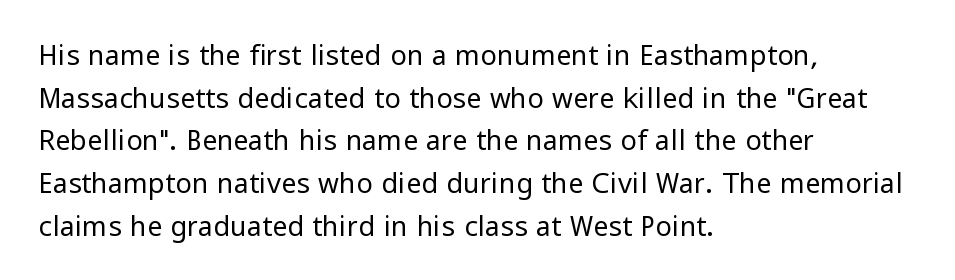
The image shows 27 px text type, upright; set left-aligned, normal line spacing (1.58x), normal letter spacing, not underlined.
